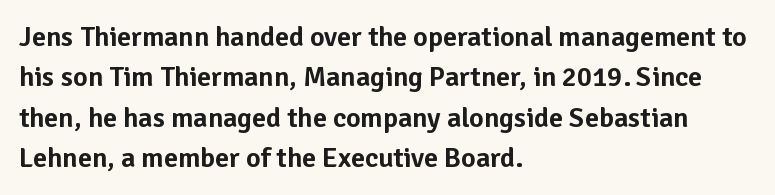
Q: Is the text italic (slanted)? A: No, it is upright.
Q: Is the typeface a serif or a sans-serif typeface? A: Sans-serif.
Q: Is the text underlined? A: No.
Q: How is the paragraph aligned? A: Left-aligned.
Q: Is the spacing between letters normal or unusually wide? A: Normal.
Q: Is the spacing between lines tight, normal or loose? A: Normal.
Q: Width (condensed, normal, or wide)? A: Normal.
Q: Stroke contrast? A: Low.
Q: x-height? A: Medium.
Q: Monospaced? A: No.
